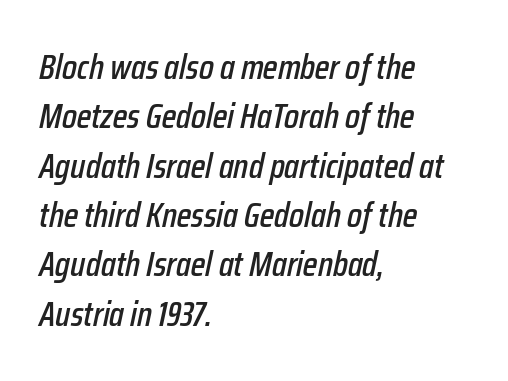
{"italic": "yes", "lean": "right", "slant_degrees": 12, "width": "condensed", "stroke_contrast": "low", "x_height": "medium", "monospaced": "no", "underline": "no", "align": "left", "line_spacing": "normal", "line_spacing_ratio": 1.41, "letter_spacing": "normal", "letter_spacing_em": 0.0, "glyph_px": 35}
